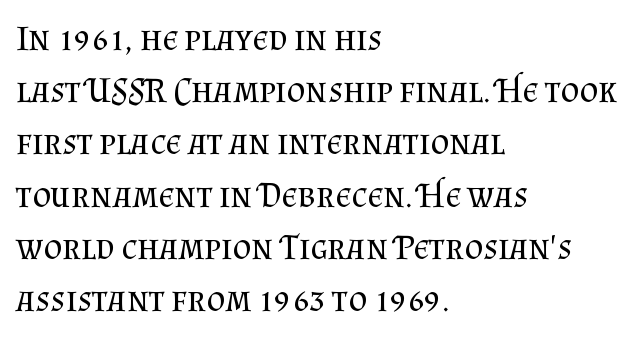
The image shows 36 px regular-weight serif type, upright; set left-aligned, normal line spacing (1.45x), normal letter spacing, not underlined; medium stroke contrast and a small x-height.
